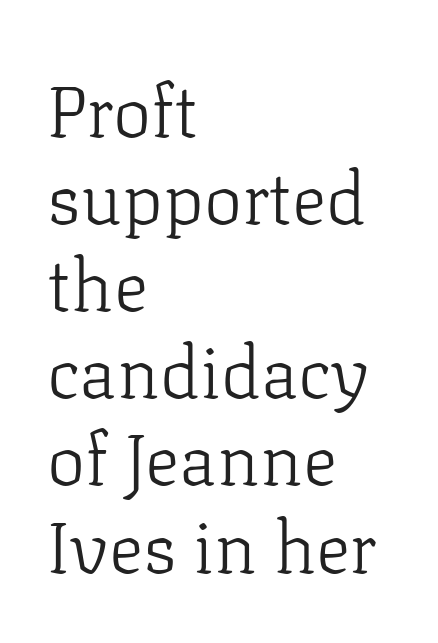
Q: Is the text bold? A: No.
Q: Is the text italic (slanted)? A: No, it is upright.
Q: Is the typeface a serif or a sans-serif typeface? A: Serif.
Q: Is the text underlined? A: No.
Q: How is the paragraph aligned? A: Left-aligned.
Q: Is the spacing between letters normal or unusually wide? A: Normal.
Q: Width (condensed, normal, or wide)? A: Normal.
Q: Stroke contrast? A: Low.
Q: x-height? A: Medium.
Q: Monospaced? A: No.
